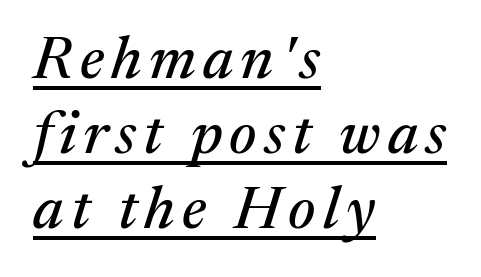
The image shows 60 px serif type, italic (leaning right); set left-aligned, normal line spacing (1.25x), underlined; medium stroke contrast and a medium x-height.
